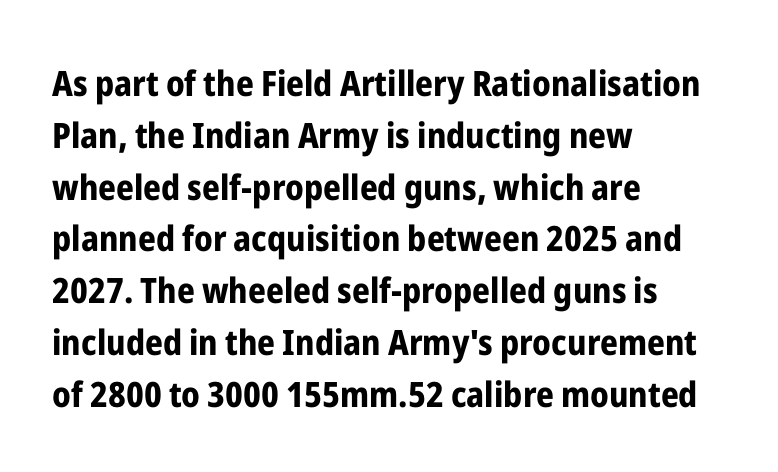
{"serif": "no", "italic": "no", "bold": "yes", "weight": "bold", "width": "condensed", "stroke_contrast": "low", "x_height": "medium", "monospaced": "no", "underline": "no", "align": "left", "line_spacing": "normal", "line_spacing_ratio": 1.48, "letter_spacing": "normal", "letter_spacing_em": 0.0, "glyph_px": 35}
